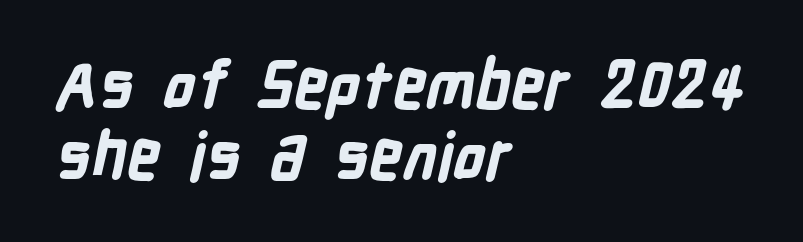
Q: Is the text bold? A: Yes.
Q: Is the typeface a serif or a sans-serif typeface? A: Sans-serif.
Q: Is the text underlined? A: No.
Q: How is the paragraph aligned? A: Left-aligned.
Q: Is the spacing between letters normal or unusually wide? A: Normal.
Q: Is the spacing between lines tight, normal or loose? A: Tight.
Q: Width (condensed, normal, or wide)? A: Condensed.
Q: Stroke contrast? A: Low.
Q: x-height? A: Medium.
Q: Monospaced? A: No.
